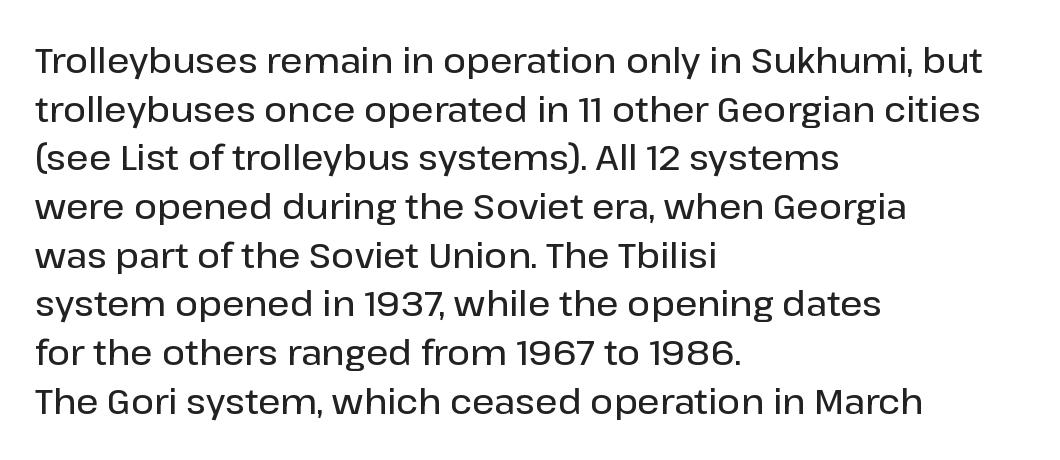
Q: Is the text bold? A: Semi-bold.
Q: Is the text italic (slanted)? A: No, it is upright.
Q: Is the typeface a serif or a sans-serif typeface? A: Sans-serif.
Q: Is the text underlined? A: No.
Q: How is the paragraph aligned? A: Left-aligned.
Q: Is the spacing between letters normal or unusually wide? A: Normal.
Q: Is the spacing between lines tight, normal or loose? A: Normal.
Q: Width (condensed, normal, or wide)? A: Normal.
Q: Stroke contrast? A: Low.
Q: x-height? A: Medium.
Q: Monospaced? A: No.
